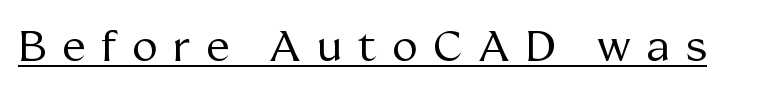
The image shows 43 px regular-weight serif type, upright; set unusually wide letter spacing (+0.37 em), underlined; medium stroke contrast and a medium x-height.
